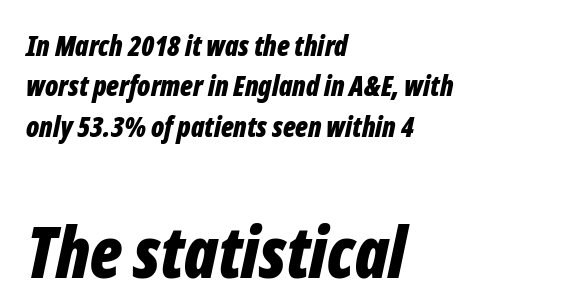
The image shows 70 px bold, condensed type, italic (leaning right); set left-aligned, normal line spacing (1.44x), normal letter spacing, not underlined; the second (bottom) block is 2.5x larger; low stroke contrast and a medium x-height.
